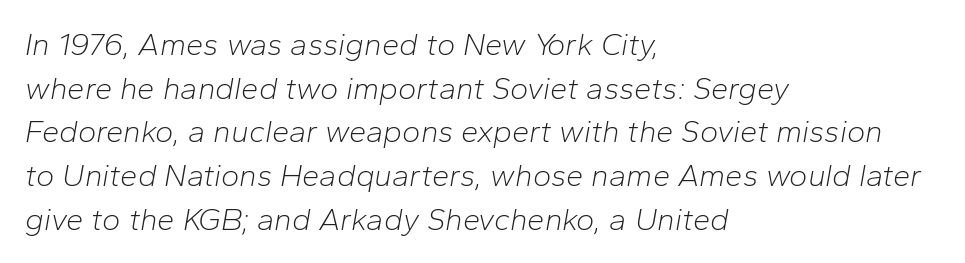
Words appear dense and cohesive because spacing is normal. The passage shown stacks its lines at a standard gap. These glyphs show unthickened strokes, regular width or finer. Style check: oblique. If you drew a ruler down the left edge, every line would touch it. Spacing verdict: proportional, widths tailored to each character.
